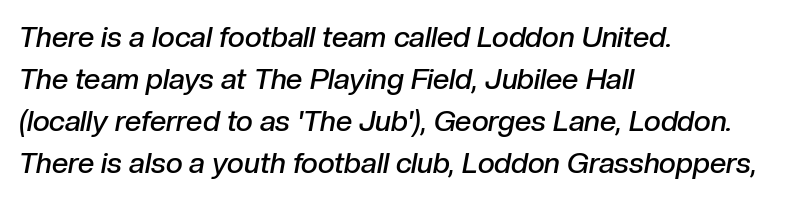
The image shows 29 px semibold type, italic (leaning right); set left-aligned, normal line spacing (1.45x), normal letter spacing, not underlined; low stroke contrast and a medium x-height.
